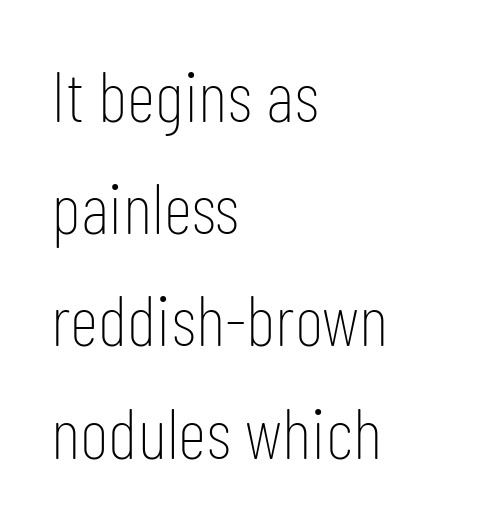
Q: Is the text bold? A: No.
Q: Is the text italic (slanted)? A: No, it is upright.
Q: Is the typeface a serif or a sans-serif typeface? A: Sans-serif.
Q: Is the text underlined? A: No.
Q: How is the paragraph aligned? A: Left-aligned.
Q: Is the spacing between letters normal or unusually wide? A: Normal.
Q: Is the spacing between lines tight, normal or loose? A: Normal.
Q: Width (condensed, normal, or wide)? A: Condensed.
Q: Stroke contrast? A: Low.
Q: x-height? A: Medium.
Q: Monospaced? A: No.
